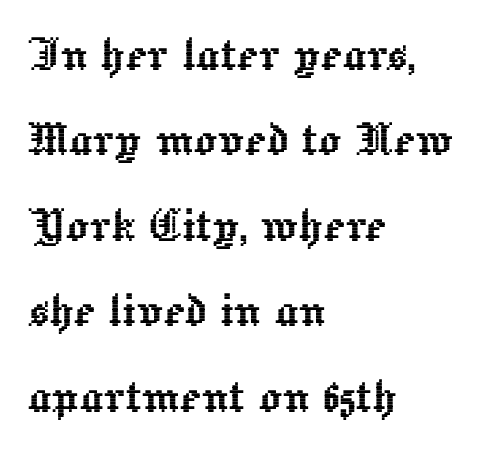
{"italic": "no", "width": "normal", "x_height": "medium", "monospaced": "no", "underline": "no", "align": "left", "line_spacing": "normal", "line_spacing_ratio": 1.5, "letter_spacing": "normal", "letter_spacing_em": 0.0, "glyph_px": 57}
